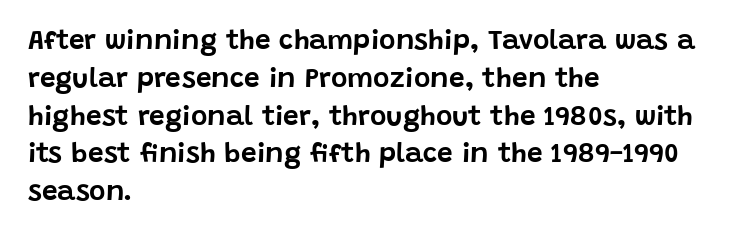
The image shows 28 px sans-serif type, upright; set left-aligned, normal line spacing (1.35x), normal letter spacing, not underlined; low stroke contrast and a large x-height.
